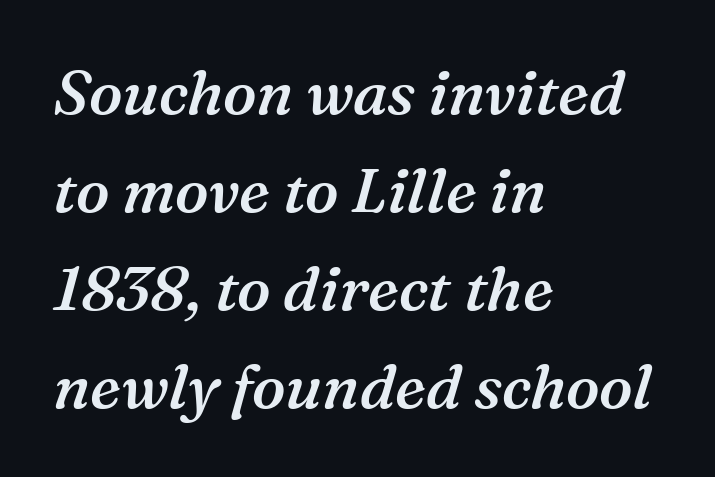
The image shows 62 px semibold serif type, italic (leaning right); set left-aligned, normal line spacing (1.58x), normal letter spacing, not underlined; medium stroke contrast and a medium x-height.
